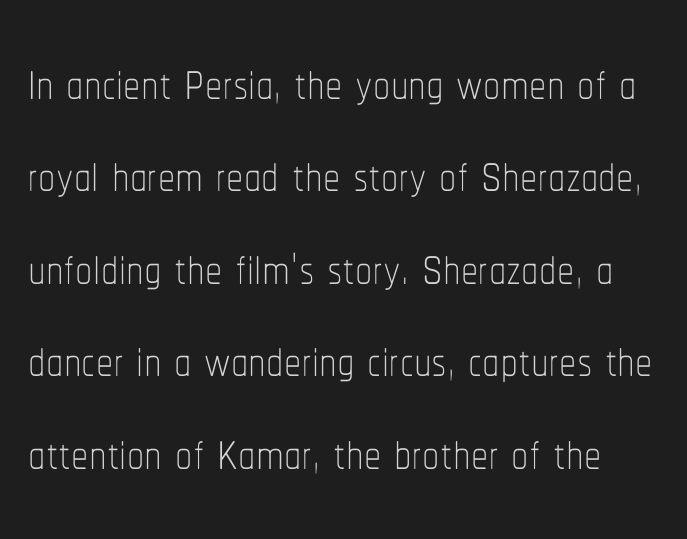
{"italic": "no", "bold": "no", "weight": "thin", "width": "condensed", "stroke_contrast": "low", "x_height": "medium", "monospaced": "no", "underline": "no", "line_spacing": "normal", "line_spacing_ratio": 1.34, "letter_spacing": "normal", "letter_spacing_em": 0.0, "glyph_px": 69}
